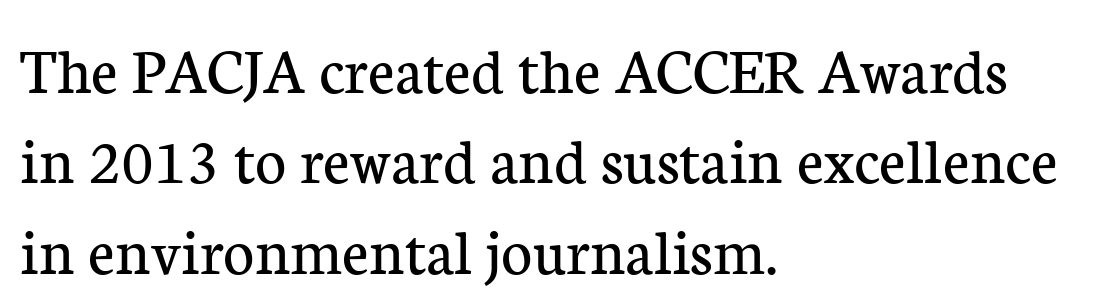
Q: Is the text bold? A: No.
Q: Is the text italic (slanted)? A: No, it is upright.
Q: Is the typeface a serif or a sans-serif typeface? A: Serif.
Q: Is the text underlined? A: No.
Q: How is the paragraph aligned? A: Left-aligned.
Q: Is the spacing between letters normal or unusually wide? A: Normal.
Q: Is the spacing between lines tight, normal or loose? A: Normal.
Q: Width (condensed, normal, or wide)? A: Normal.
Q: Stroke contrast? A: Low.
Q: x-height? A: Medium.
Q: Monospaced? A: No.
